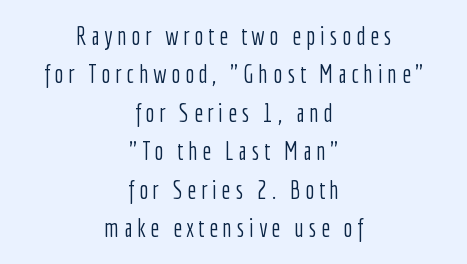
The image shows 25 px text type, upright; set centered, normal line spacing (1.54x), not underlined.
